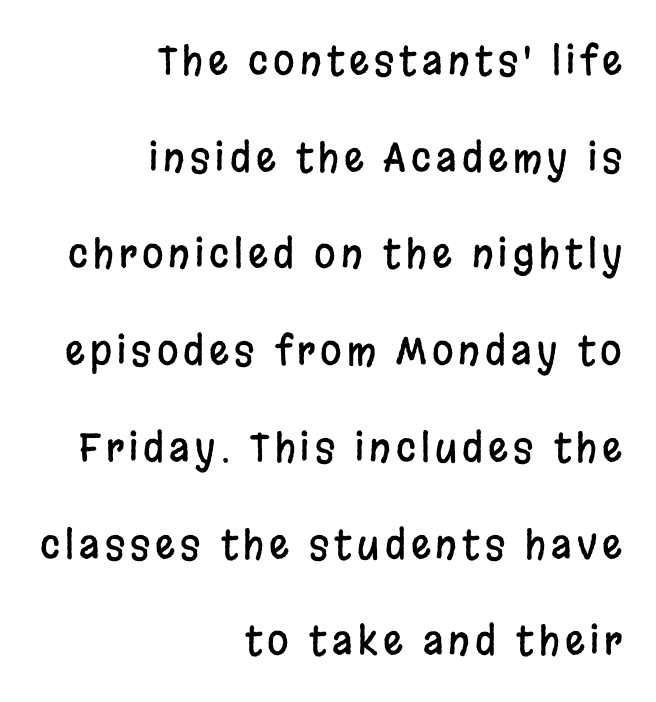
Underline: absent. These lines are rendered in a variable-pitch font. Italic: no, the glyphs are upright roman. A sans-serif font was chosen for this passage. Baseline-to-baseline distance is far greater than the letter height.
